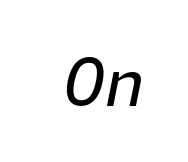
Q: Is the text bold? A: No.
Q: Is the text italic (slanted)? A: Yes, it leans right by about 11 degrees.
Q: Is the text underlined? A: No.
Q: Is the spacing between letters normal or unusually wide? A: Normal.
Q: Width (condensed, normal, or wide)? A: Normal.
Q: Stroke contrast? A: Low.
Q: x-height? A: Medium.
